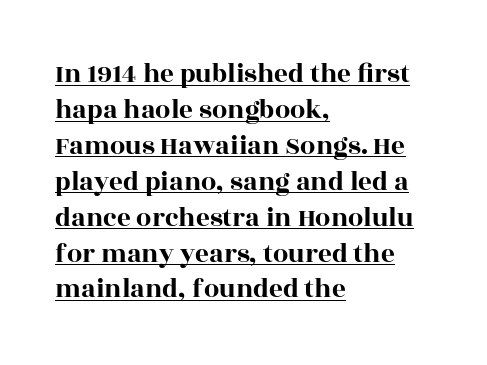
Q: Is the text italic (slanted)? A: No, it is upright.
Q: Is the text underlined? A: Yes.
Q: How is the paragraph aligned? A: Left-aligned.
Q: Is the spacing between letters normal or unusually wide? A: Normal.
Q: Is the spacing between lines tight, normal or loose? A: Normal.
